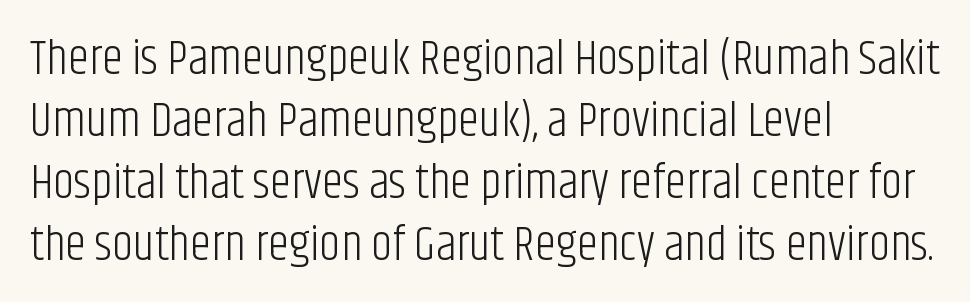
The image shows 48 px light, condensed sans-serif type, upright; set left-aligned, normal line spacing (1.29x), normal letter spacing, not underlined; low stroke contrast and a large x-height.
